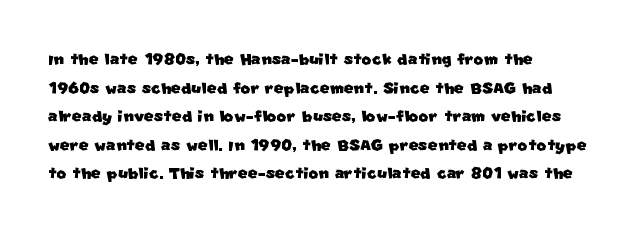
If you drew a ruler down the left edge, every line would touch it. Lines of text with bare space underneath. Regarding leading, the lines here are spaced in the standard way. Standard letterfit; no display-style spreading of the glyphs.
